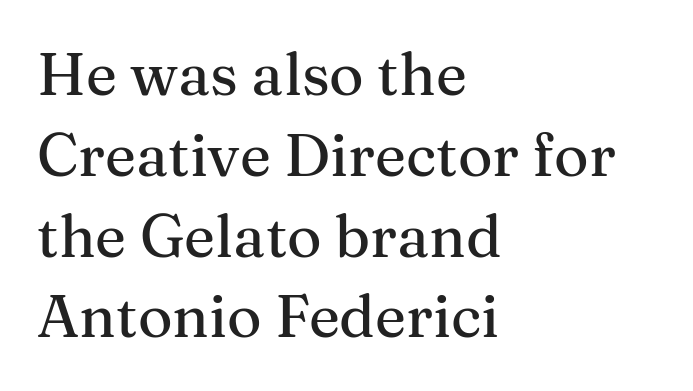
Q: Is the text italic (slanted)? A: No, it is upright.
Q: Is the typeface a serif or a sans-serif typeface? A: Serif.
Q: Is the text underlined? A: No.
Q: How is the paragraph aligned? A: Left-aligned.
Q: Is the spacing between letters normal or unusually wide? A: Normal.
Q: Is the spacing between lines tight, normal or loose? A: Normal.
Q: Width (condensed, normal, or wide)? A: Normal.
Q: Stroke contrast? A: Medium.
Q: x-height? A: Medium.
Q: Monospaced? A: No.
